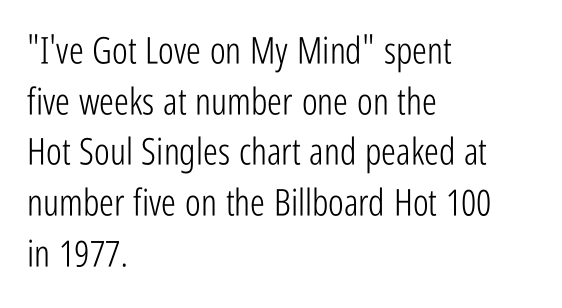
{"serif": "no", "italic": "no", "bold": "no", "weight": "light", "width": "condensed", "stroke_contrast": "low", "x_height": "medium", "monospaced": "no", "underline": "no", "align": "left", "line_spacing": "normal", "line_spacing_ratio": 1.37, "letter_spacing": "normal", "letter_spacing_em": 0.0, "glyph_px": 37}
